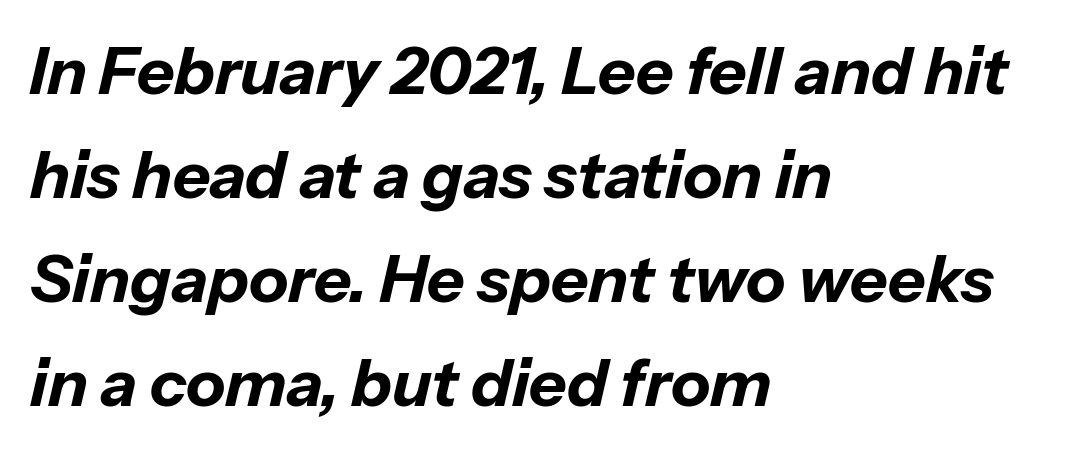
Q: Is the text bold? A: Yes.
Q: Is the text italic (slanted)? A: Yes, it leans right by about 13 degrees.
Q: Is the text underlined? A: No.
Q: How is the paragraph aligned? A: Left-aligned.
Q: Is the spacing between letters normal or unusually wide? A: Normal.
Q: Is the spacing between lines tight, normal or loose? A: Normal.
Q: Width (condensed, normal, or wide)? A: Normal.
Q: Stroke contrast? A: Low.
Q: x-height? A: Medium.
Q: Monospaced? A: No.
